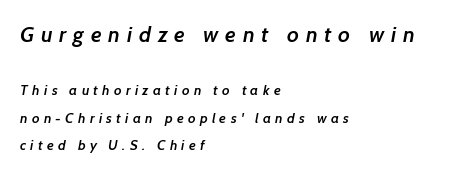
The image shows 22 px text type; set left-aligned, loose line spacing (1.97x), unusually wide letter spacing (+0.31 em), not underlined; the first (top) block is 1.57x larger.
